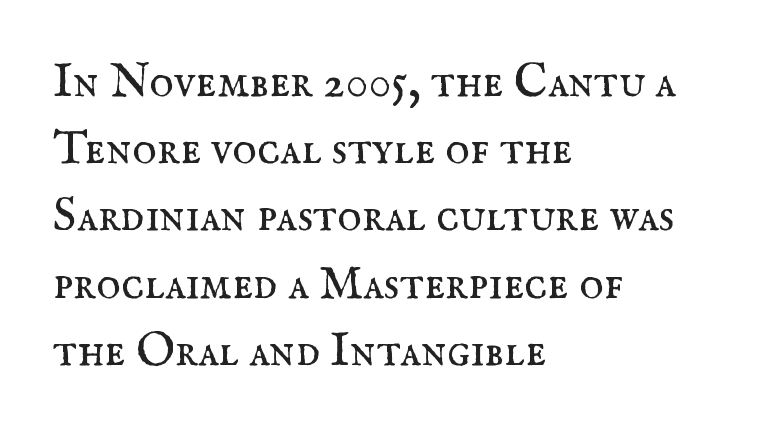
{"serif": "yes", "italic": "no", "bold": "no", "weight": "regular", "width": "normal", "stroke_contrast": "medium", "x_height": "small", "monospaced": "no", "underline": "no", "align": "left", "line_spacing": "normal", "line_spacing_ratio": 1.43, "letter_spacing": "normal", "letter_spacing_em": 0.0, "glyph_px": 47}
